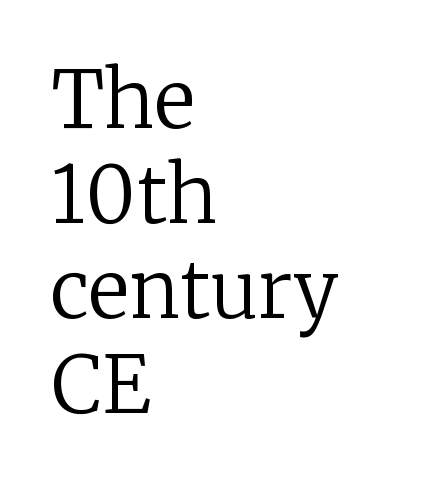
{"serif": "yes", "italic": "no", "bold": "no", "weight": "regular", "width": "normal", "stroke_contrast": "low", "x_height": "medium", "monospaced": "no", "underline": "no", "align": "left", "line_spacing_ratio": 1.22, "letter_spacing": "normal", "letter_spacing_em": 0.0, "glyph_px": 78}
